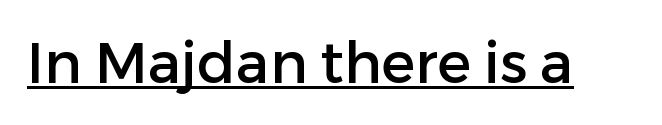
Q: Is the text italic (slanted)? A: No, it is upright.
Q: Is the typeface a serif or a sans-serif typeface? A: Sans-serif.
Q: Is the text underlined? A: Yes.
Q: Is the spacing between letters normal or unusually wide? A: Normal.
Q: Width (condensed, normal, or wide)? A: Normal.
Q: Stroke contrast? A: Low.
Q: x-height? A: Medium.
Q: Monospaced? A: No.
